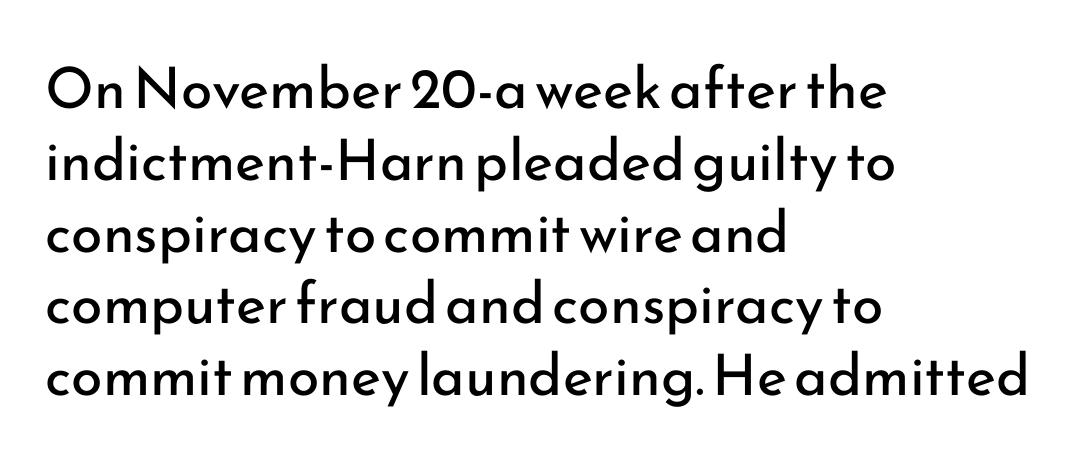
Q: Is the text bold? A: No.
Q: Is the text italic (slanted)? A: No, it is upright.
Q: Is the typeface a serif or a sans-serif typeface? A: Sans-serif.
Q: Is the text underlined? A: No.
Q: How is the paragraph aligned? A: Left-aligned.
Q: Is the spacing between letters normal or unusually wide? A: Normal.
Q: Is the spacing between lines tight, normal or loose? A: Normal.
Q: Width (condensed, normal, or wide)? A: Normal.
Q: Stroke contrast? A: Low.
Q: x-height? A: Small.
Q: Monospaced? A: No.
